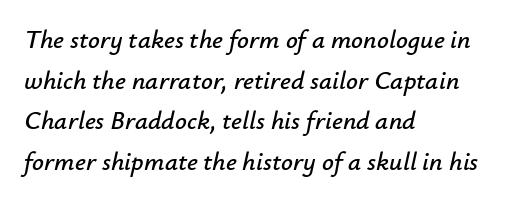
{"italic": "yes", "lean": "right", "slant_degrees": 12, "underline": "no", "align": "left", "line_spacing": "normal", "line_spacing_ratio": 1.56, "letter_spacing": "normal", "letter_spacing_em": 0.0, "glyph_px": 26}
